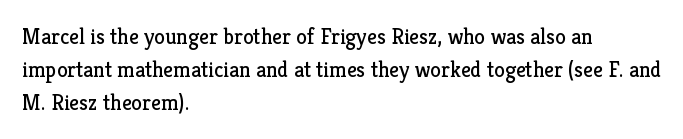
{"italic": "no", "bold": "no", "underline": "no", "align": "left", "line_spacing": "normal", "line_spacing_ratio": 1.49, "letter_spacing": "normal", "letter_spacing_em": 0.0, "glyph_px": 22}
